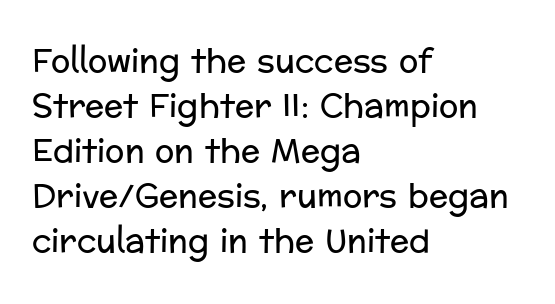
Q: Is the text bold? A: No.
Q: Is the text italic (slanted)? A: No, it is upright.
Q: Is the typeface a serif or a sans-serif typeface? A: Sans-serif.
Q: Is the text underlined? A: No.
Q: How is the paragraph aligned? A: Left-aligned.
Q: Is the spacing between letters normal or unusually wide? A: Normal.
Q: Is the spacing between lines tight, normal or loose? A: Normal.
Q: Width (condensed, normal, or wide)? A: Normal.
Q: Stroke contrast? A: Low.
Q: x-height? A: Medium.
Q: Monospaced? A: No.
